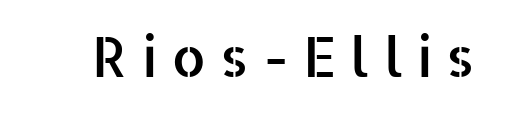
The image shows 55 px sans-serif type, upright; set unusually wide letter spacing (+0.25 em), not underlined; low stroke contrast and a medium x-height.
